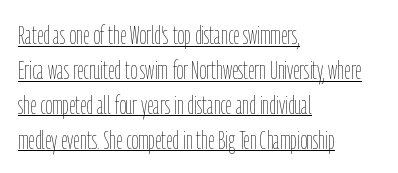
Q: Is the text bold? A: No.
Q: Is the text italic (slanted)? A: No, it is upright.
Q: Is the text underlined? A: Yes.
Q: How is the paragraph aligned? A: Left-aligned.
Q: Is the spacing between letters normal or unusually wide? A: Normal.
Q: Is the spacing between lines tight, normal or loose? A: Normal.
